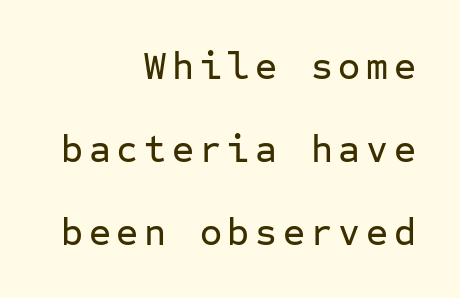
The image shows 38 px sans-serif type, upright, monospaced; set right-aligned, loose line spacing (2.18x), not underlined; low stroke contrast and a medium x-height.
